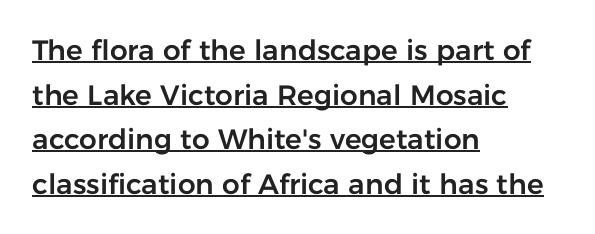
Q: Is the text italic (slanted)? A: No, it is upright.
Q: Is the typeface a serif or a sans-serif typeface? A: Sans-serif.
Q: Is the text underlined? A: Yes.
Q: How is the paragraph aligned? A: Left-aligned.
Q: Is the spacing between letters normal or unusually wide? A: Normal.
Q: Is the spacing between lines tight, normal or loose? A: Normal.
Q: Width (condensed, normal, or wide)? A: Normal.
Q: Stroke contrast? A: Low.
Q: x-height? A: Medium.
Q: Monospaced? A: No.
